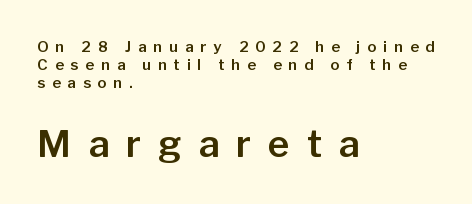
Each letter keeps its own natural width here, so spacing adapts to shape. Nope, no serifs anywhere on these letters. This sample is left-justified, so line endings fall wherever the words run out. Top chunk: small. Bottom chunk: large.
